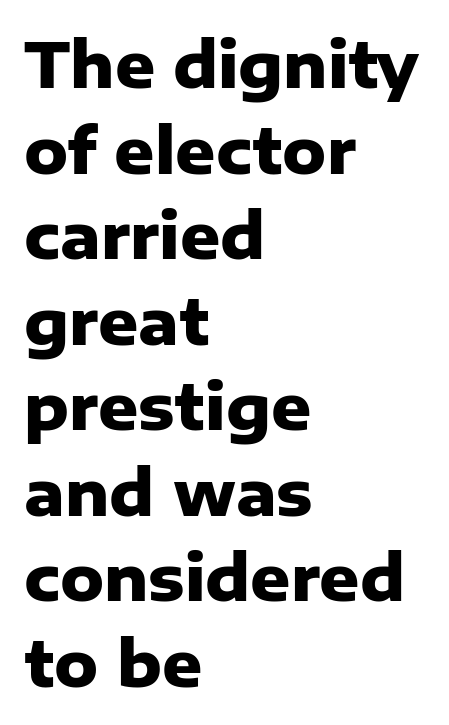
The image shows 62 px heavy sans-serif type, upright; set left-aligned, normal line spacing (1.38x), normal letter spacing, not underlined; low stroke contrast and a medium x-height.
